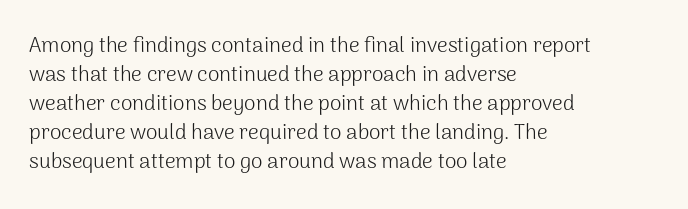
Letters rest on an invisible, unmarked baseline. Heaviness? Minimal to ordinary, like unemphasized prose. The rendering anchors every line to the left-hand side. The line-height multiplier appears to be the usual default.
